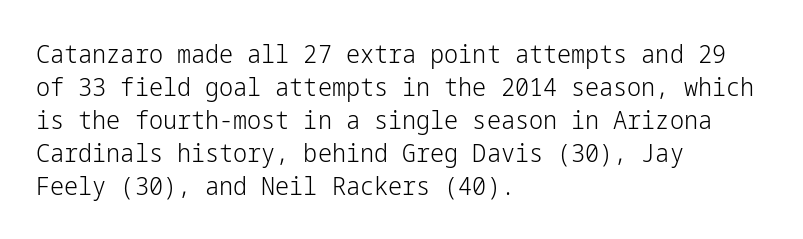
The setting favours the left margin, as ordinary paragraphs usually do. The letters stand upright; this is a roman face. Does the leading feel generous? No, just average. The passage shown has conventional tracking throughout. Each stroke keeps to a modest, everyday thickness or less.
